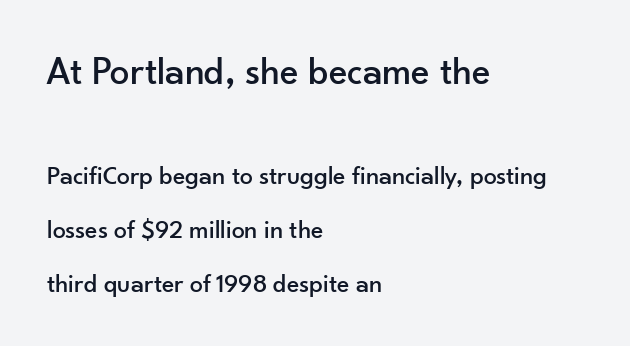
{"serif": "no", "italic": "no", "width": "normal", "stroke_contrast": "low", "x_height": "small", "monospaced": "no", "underline": "no", "align": "left", "line_spacing": "loose", "line_spacing_ratio": 2.08, "letter_spacing": "normal", "letter_spacing_em": 0.0, "larger_block": "first", "size_ratio": 1.5, "glyph_px": 39}
